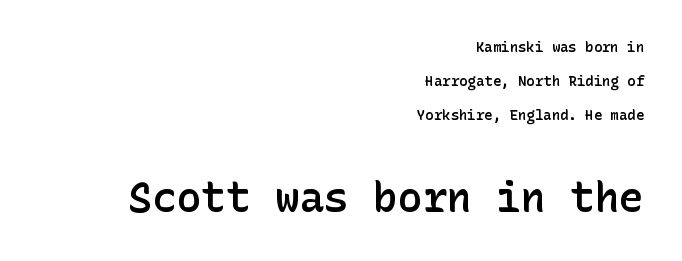
Q: Is the text bold? A: Semi-bold.
Q: Is the text italic (slanted)? A: No, it is upright.
Q: Is the typeface a serif or a sans-serif typeface? A: Sans-serif.
Q: Is the text underlined? A: No.
Q: How is the paragraph aligned? A: Right-aligned.
Q: Is the spacing between letters normal or unusually wide? A: Normal.
Q: Is the spacing between lines tight, normal or loose? A: Loose.
Q: Which block of text is set in a larger size, the first (top) or the second (bottom)? A: The second (bottom) one.
Q: Width (condensed, normal, or wide)? A: Normal.
Q: Stroke contrast? A: Low.
Q: x-height? A: Medium.
